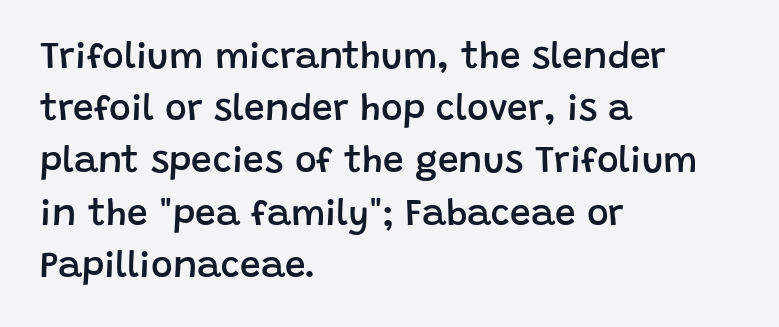
{"serif": "no", "italic": "no", "bold": "semi", "weight": "semibold", "width": "normal", "stroke_contrast": "low", "x_height": "large", "monospaced": "no", "underline": "no", "align": "left", "line_spacing": "normal", "line_spacing_ratio": 1.41, "letter_spacing": "normal", "letter_spacing_em": 0.0, "glyph_px": 37}
